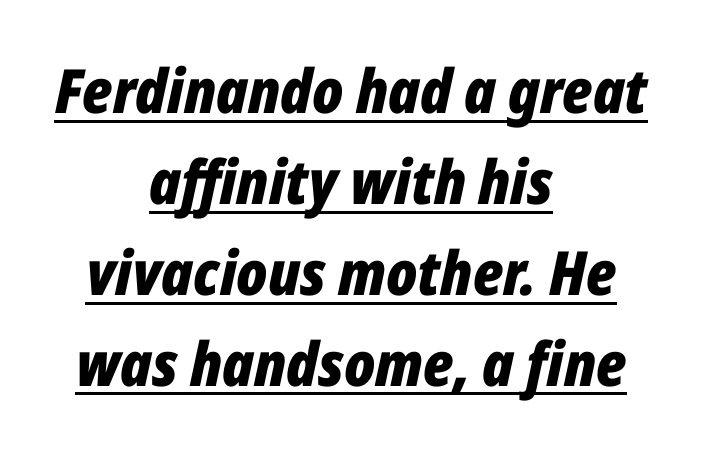
{"italic": "yes", "lean": "right", "slant_degrees": 12, "bold": "yes", "weight": "bold", "width": "condensed", "stroke_contrast": "low", "x_height": "medium", "monospaced": "no", "underline": "yes", "align": "center", "line_spacing": "normal", "line_spacing_ratio": 1.49, "letter_spacing": "normal", "letter_spacing_em": 0.0, "glyph_px": 61}
